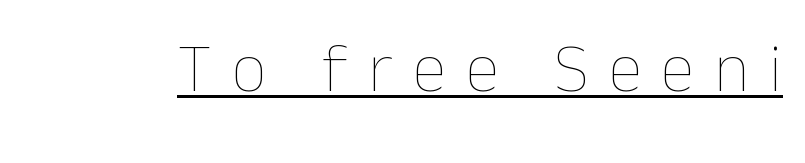
{"italic": "no", "bold": "no", "weight": "thin", "width": "normal", "stroke_contrast": "low", "x_height": "medium", "monospaced": "no", "underline": "yes", "letter_spacing": "wide", "letter_spacing_em": 0.29, "glyph_px": 69}
